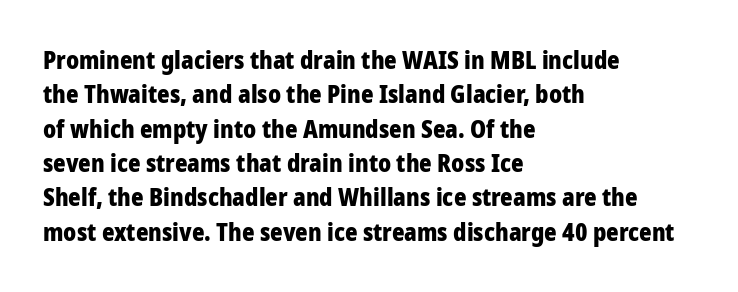
The passage shown is emphatically bold. The space directly below the letters is spotless. Italic? Not at all — the glyphs are vertical. The block of text has a typical density, with ordinary space between rows.
